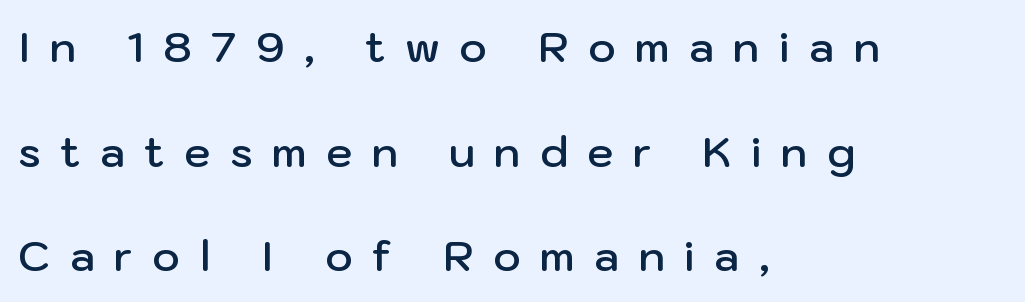
The image shows 42 px semibold sans-serif type, upright; set left-aligned, loose line spacing (2.49x), unusually wide letter spacing (+0.47 em), not underlined; low stroke contrast and a medium x-height.
